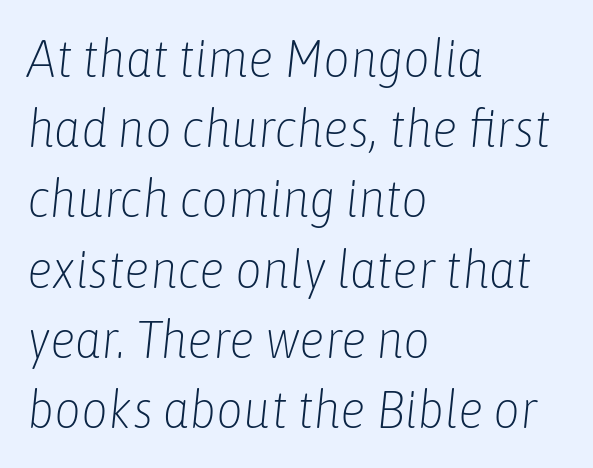
{"italic": "yes", "lean": "right", "slant_degrees": 6, "bold": "no", "weight": "light", "width": "condensed", "stroke_contrast": "low", "x_height": "medium", "monospaced": "no", "underline": "no", "align": "left", "line_spacing": "normal", "line_spacing_ratio": 1.35, "letter_spacing": "normal", "letter_spacing_em": 0.0, "glyph_px": 52}
